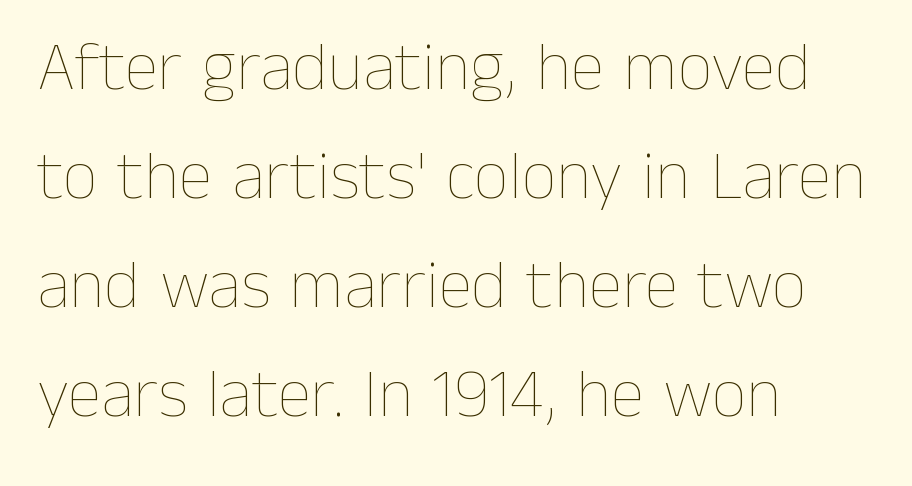
If you drew a ruler down the left edge, every line would touch it. Unmarked baselines from the first word to the last. Is this a heavy cut? Hardly; it is regular or lighter. This sample uses an upright cut, with every glyph sitting square on the baseline. Leading matches the norm, producing a regular column.
